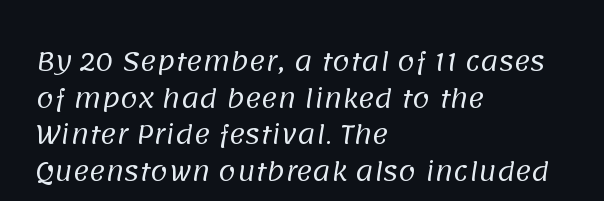
Q: Is the text bold? A: No.
Q: Is the text underlined? A: No.
Q: How is the paragraph aligned? A: Left-aligned.
Q: Is the spacing between letters normal or unusually wide? A: Normal.
Q: Is the spacing between lines tight, normal or loose? A: Normal.
